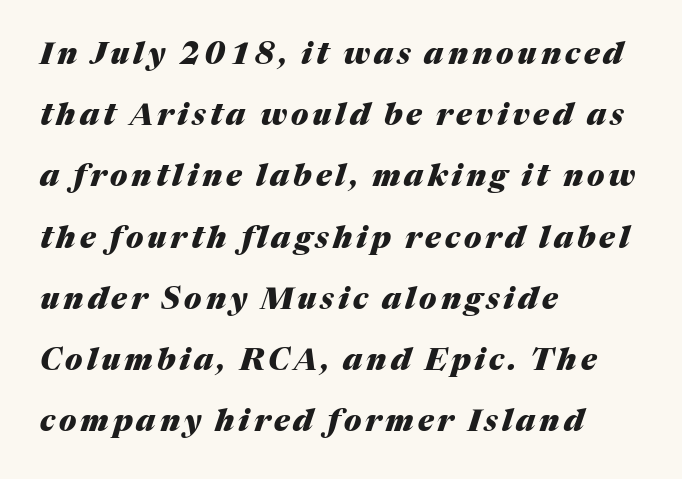
{"italic": "yes", "lean": "right", "slant_degrees": 17, "bold": "yes", "weight": "heavy", "width": "normal", "stroke_contrast": "medium", "x_height": "medium", "monospaced": "no", "underline": "no", "align": "left", "line_spacing": "loose", "line_spacing_ratio": 2.04, "glyph_px": 30}
